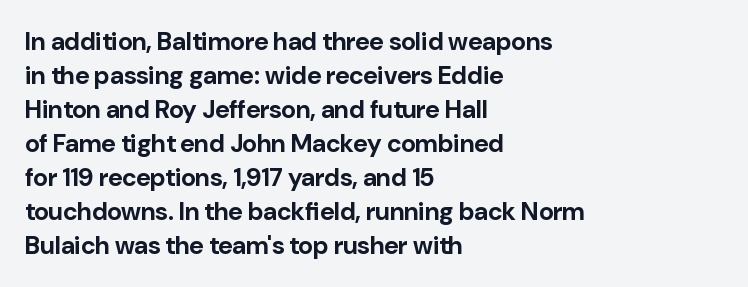
Q: Is the text bold? A: Yes.
Q: Is the text italic (slanted)? A: No, it is upright.
Q: Is the text underlined? A: No.
Q: How is the paragraph aligned? A: Left-aligned.
Q: Is the spacing between letters normal or unusually wide? A: Normal.
Q: Is the spacing between lines tight, normal or loose? A: Normal.
